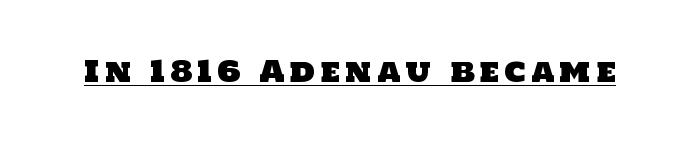
Q: Is the typeface a serif or a sans-serif typeface? A: Sans-serif.
Q: Is the text underlined? A: Yes.
Q: Width (condensed, normal, or wide)? A: Normal.
Q: Stroke contrast? A: Low.
Q: x-height? A: Large.
Q: Monospaced? A: No.
